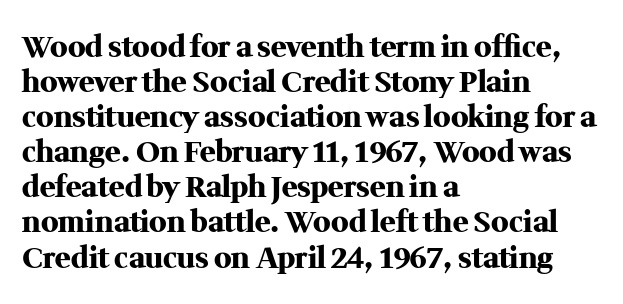
The image shows 29 px heavy serif type, upright; set left-aligned, line spacing 1.21x, normal letter spacing, not underlined; medium stroke contrast and a medium x-height.
